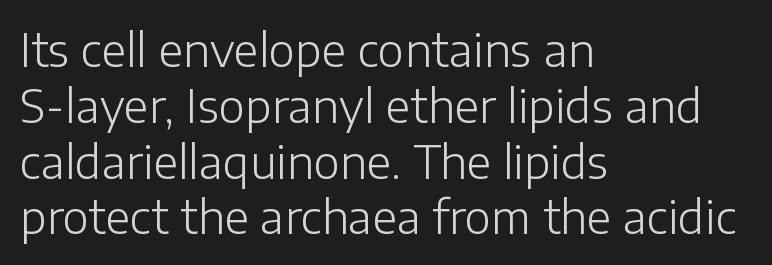
{"serif": "no", "italic": "no", "bold": "no", "weight": "light", "width": "normal", "stroke_contrast": "low", "x_height": "medium", "monospaced": "no", "underline": "no", "align": "left", "line_spacing_ratio": 1.24, "letter_spacing": "normal", "letter_spacing_em": 0.0, "glyph_px": 45}
